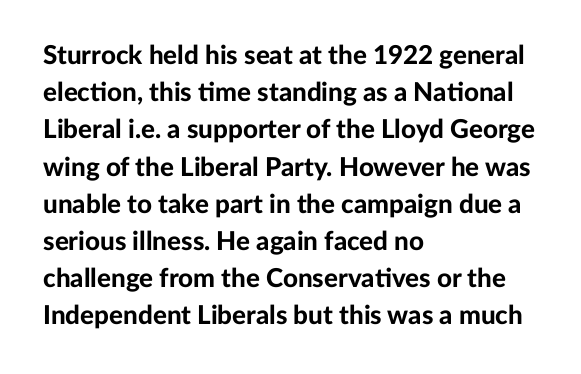
Q: Is the text bold? A: Yes.
Q: Is the text italic (slanted)? A: No, it is upright.
Q: Is the text underlined? A: No.
Q: How is the paragraph aligned? A: Left-aligned.
Q: Is the spacing between letters normal or unusually wide? A: Normal.
Q: Is the spacing between lines tight, normal or loose? A: Normal.
